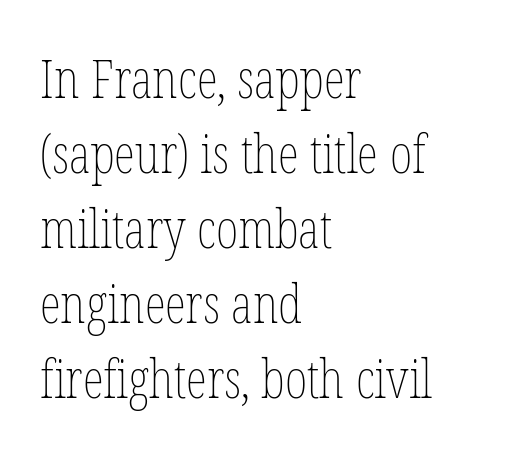
{"italic": "no", "bold": "no", "weight": "thin", "width": "condensed", "stroke_contrast": "low", "x_height": "medium", "monospaced": "no", "underline": "no", "align": "left", "line_spacing": "normal", "line_spacing_ratio": 1.39, "letter_spacing": "normal", "letter_spacing_em": 0.0, "glyph_px": 54}
